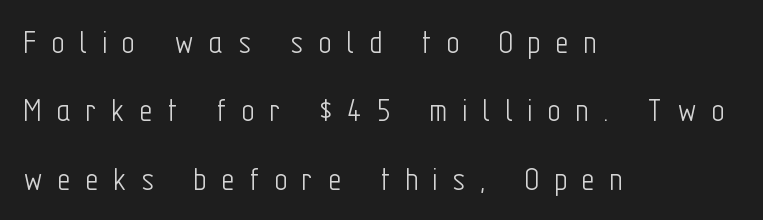
Looks like regular typesetting: each glyph gets only the width it needs. The lettering stays uniformly vertical, giving the passage a roman look. In CSS terms this would be text-align: left. The letters carry no serifs — their stems end cleanly without finishing strokes. The letters look calm and open, with moderate or lighter stems.
